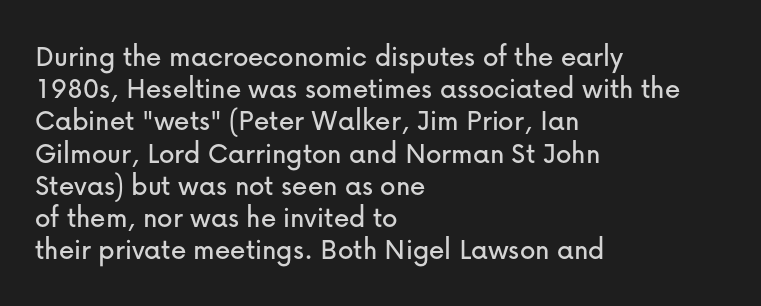
Q: Is the text italic (slanted)? A: No, it is upright.
Q: Is the typeface a serif or a sans-serif typeface? A: Sans-serif.
Q: Is the text underlined? A: No.
Q: How is the paragraph aligned? A: Left-aligned.
Q: Is the spacing between letters normal or unusually wide? A: Normal.
Q: Is the spacing between lines tight, normal or loose? A: Tight.
Q: Width (condensed, normal, or wide)? A: Normal.
Q: Stroke contrast? A: Low.
Q: x-height? A: Medium.
Q: Monospaced? A: No.
